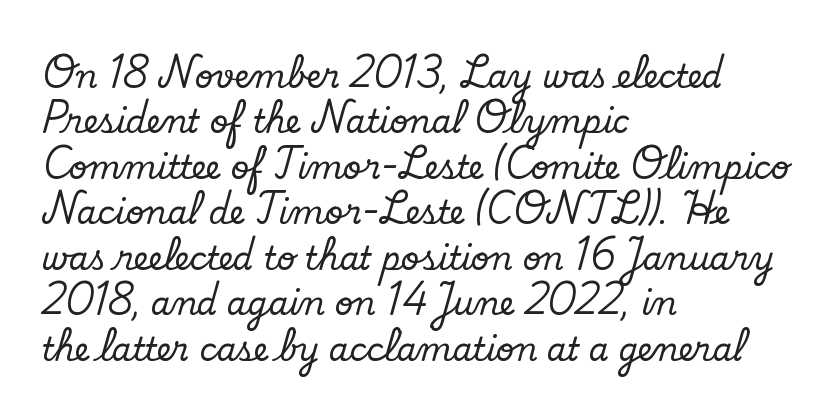
{"serif": "yes", "width": "normal", "stroke_contrast": "low", "x_height": "small", "monospaced": "no", "underline": "no", "align": "left", "line_spacing": "normal", "line_spacing_ratio": 1.42, "letter_spacing": "normal", "letter_spacing_em": 0.0, "glyph_px": 32}
